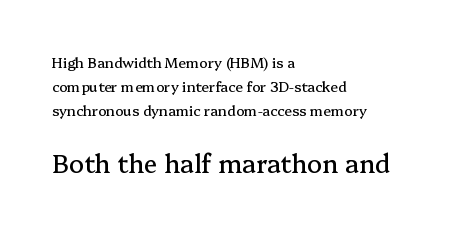
Casual observation: everything's shoved over to the left. Descender tails drop into unmarked territory. The letterforms sit shoulder to shoulder at normal distance. This layout puts the modest block above and the oversized block below. Designer's note — italics off, roman on.
